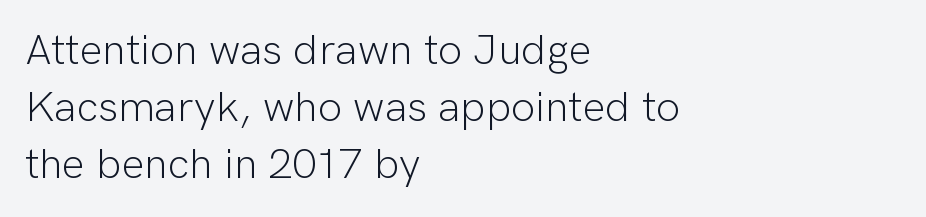
The designer went with a sans here, leaving each stem footless. A student would call this left alignment; a typographer would say flush left, rag right. Lines of text with bare space underneath. Every character sits straight up, as roman type does. Compared with a typical body face, this is equally light or lighter still. Evenly set lines give the paragraph a standard silhouette.
